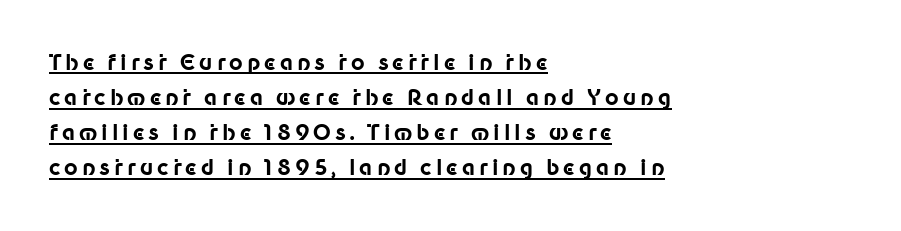
Q: Is the text bold? A: Yes.
Q: Is the text italic (slanted)? A: No, it is upright.
Q: Is the text underlined? A: Yes.
Q: How is the paragraph aligned? A: Left-aligned.
Q: Is the spacing between lines tight, normal or loose? A: Normal.
